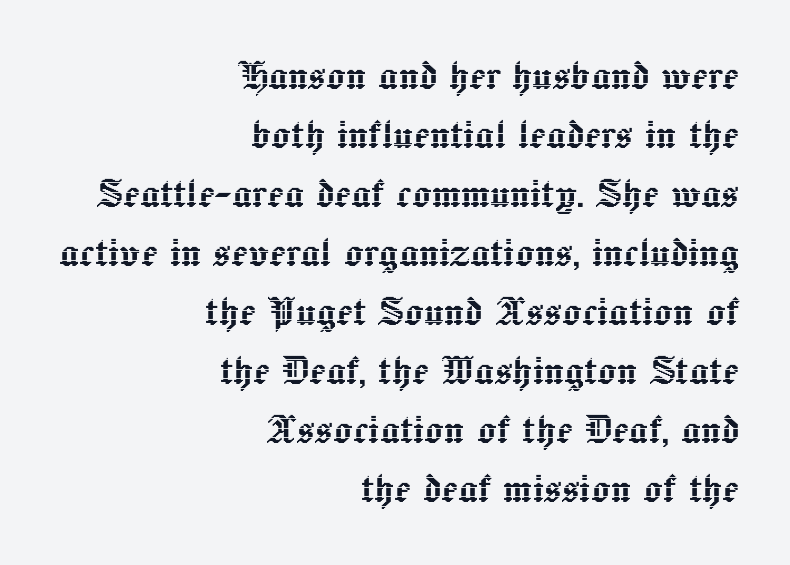
Character widths vary here, with narrow letters taking less room than wide ones. Compared with a flush-left layout, this one pins lines to the opposite, right side. Is the letter spacing exaggerated? No — it looks like the ordinary default. Underlining? Definitely not there. The letters stand straight up with perfectly vertical stems.
